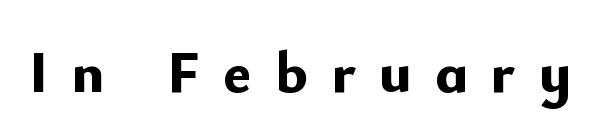
Only glyphs here, with clear space below each row. Notice how the stems are strictly vertical — no italics here. Thick stems and heavy bowls — unmistakably bold. The passage shown is typed in a proportional face where columns would drift. What stands out about the letter spacing? Its width — letters are far apart.
